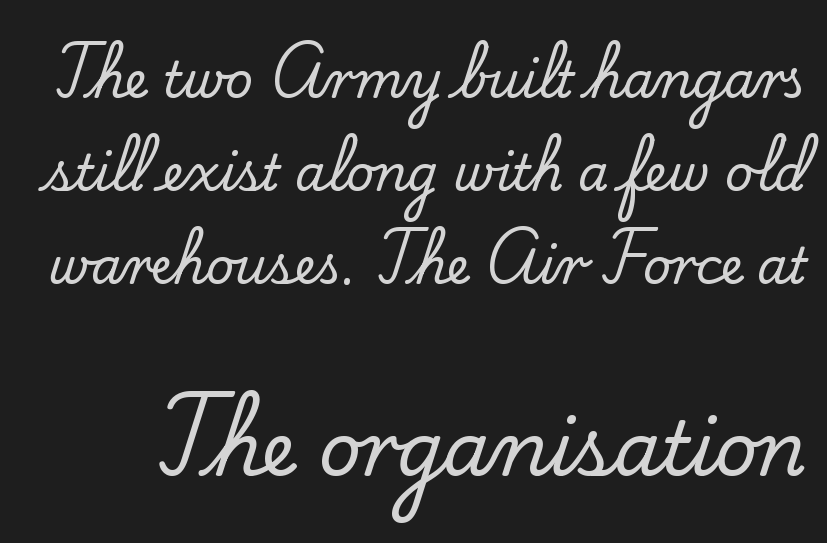
Q: Is the text italic (slanted)? A: Yes.
Q: Is the typeface a serif or a sans-serif typeface? A: Serif.
Q: Is the text underlined? A: No.
Q: Is the spacing between letters normal or unusually wide? A: Normal.
Q: Is the spacing between lines tight, normal or loose? A: Loose.
Q: Which block of text is set in a larger size, the first (top) or the second (bottom)? A: The second (bottom) one.
Q: Width (condensed, normal, or wide)? A: Normal.
Q: Stroke contrast? A: Low.
Q: x-height? A: Small.
Q: Monospaced? A: No.
